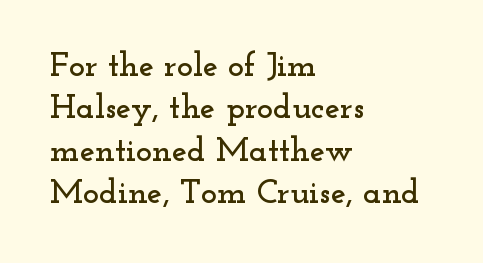
The type sits square on the baseline with zero lean. Does extra space separate the letters? No, they use regular spacing. Leftover space on each line is placed entirely after the last word. A bare baseline throughout the passage. Looks like regular typesetting: each glyph gets only the width it needs. Leading matches the norm, producing a regular column.
